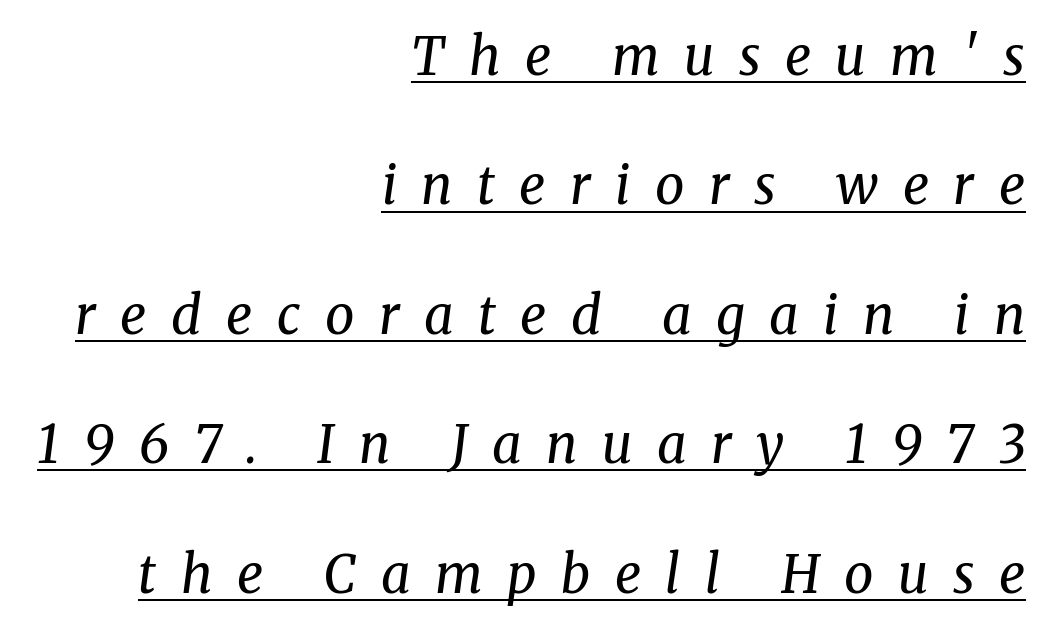
Q: Is the text bold? A: No.
Q: Is the text italic (slanted)? A: Yes, it leans right by about 8 degrees.
Q: Is the typeface a serif or a sans-serif typeface? A: Serif.
Q: Is the text underlined? A: Yes.
Q: How is the paragraph aligned? A: Right-aligned.
Q: Is the spacing between letters normal or unusually wide? A: Unusually wide.
Q: Is the spacing between lines tight, normal or loose? A: Loose.
Q: Width (condensed, normal, or wide)? A: Normal.
Q: Stroke contrast? A: Medium.
Q: x-height? A: Medium.
Q: Monospaced? A: No.
